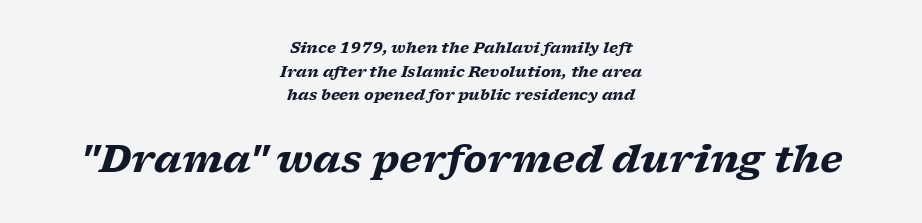
The image shows 38 px heavy, wide serif type, italic (leaning right); set centered, normal line spacing (1.58x), normal letter spacing, not underlined; the second (bottom) block is 2.53x larger; low stroke contrast and a medium x-height.
